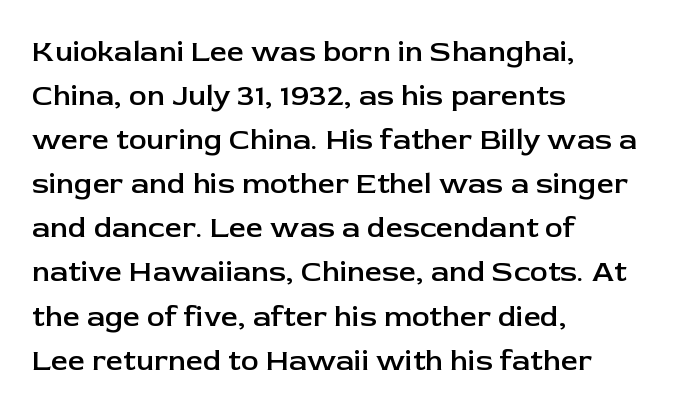
Lines of text with bare space underneath. Is this a sans? Yes — the strokes have no serifs. Leading matches the norm, producing a regular column. Default kerning and tracking; the words read as compact shapes. Moderately thickened strokes mark this as semibold type.
